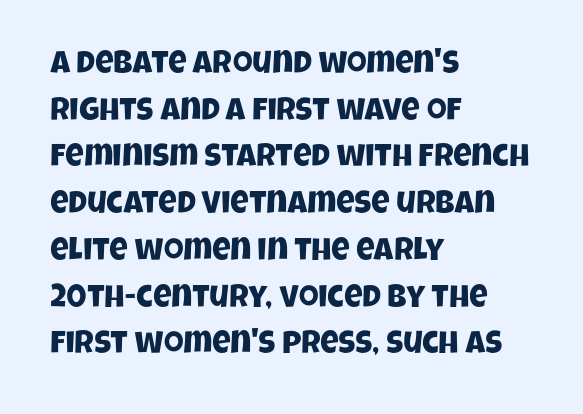
Honestly, the row spacing looks completely unremarkable. This rendering employs a face without finishing strokes, i.e., a sans-serif. Characters follow at the spacing the type designer built in. Glance below the letters and you will spot only blank space. Layout note: lines flush left.
